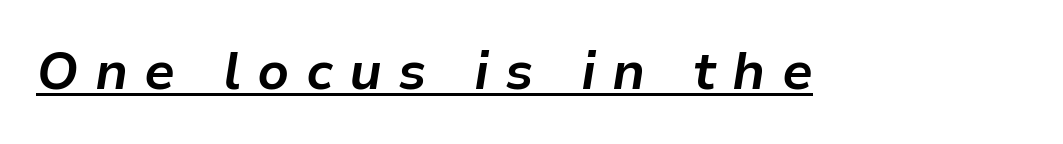
Q: Is the text bold? A: Yes.
Q: Is the text italic (slanted)? A: Yes, it leans right by about 9 degrees.
Q: Is the text underlined? A: Yes.
Q: Is the spacing between letters normal or unusually wide? A: Unusually wide.
Q: Width (condensed, normal, or wide)? A: Normal.
Q: Stroke contrast? A: Low.
Q: x-height? A: Medium.
Q: Monospaced? A: No.
